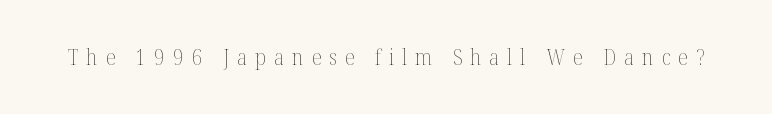
The image shows 21 px text type, upright; set unusually wide letter spacing (+0.38 em), not underlined.
